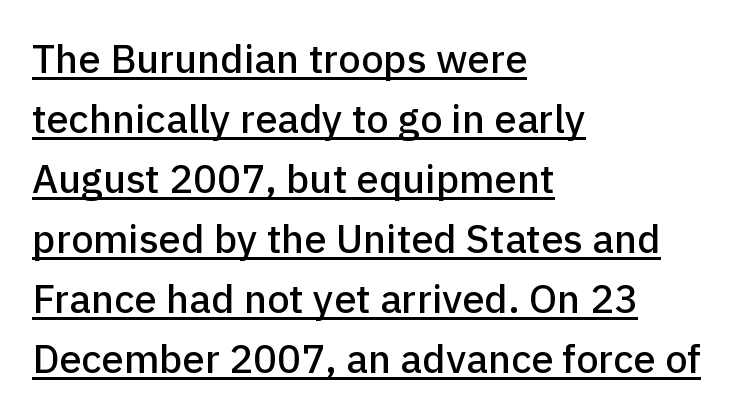
The image shows 40 px sans-serif type, upright; set left-aligned, normal line spacing (1.5x), normal letter spacing, underlined; low stroke contrast and a medium x-height.
